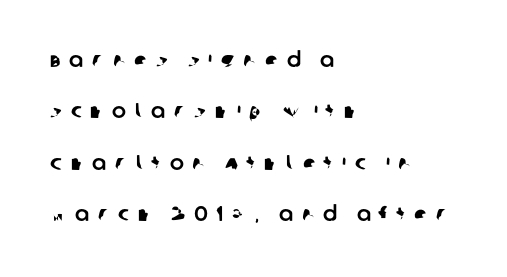
The image shows 21 px text type; set left-aligned, loose line spacing (2.45x), unusually wide letter spacing (+0.41 em), not underlined.
